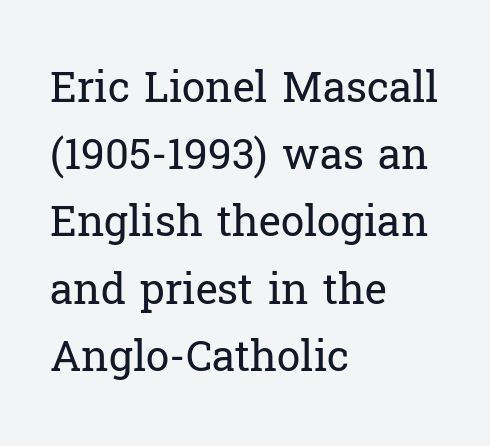
The image shows 42 px regular-weight serif type, upright; set left-aligned, normal line spacing (1.6x), normal letter spacing, not underlined; low stroke contrast and a medium x-height.
